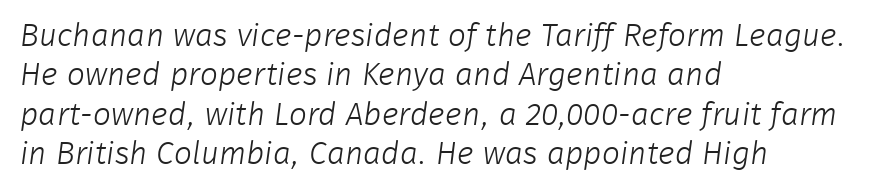
The image shows 32 px light sans-serif type; set left-aligned, line spacing 1.23x, normal letter spacing, not underlined; low stroke contrast and a medium x-height.
